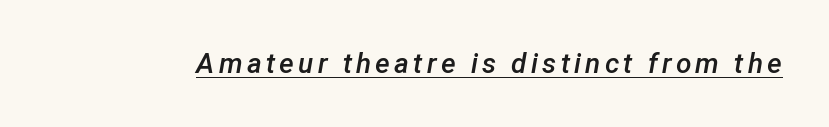
Q: Is the text bold? A: Semi-bold.
Q: Is the text italic (slanted)? A: Yes, it leans right by about 12 degrees.
Q: Is the text underlined? A: Yes.
Q: Width (condensed, normal, or wide)? A: Normal.
Q: Stroke contrast? A: Low.
Q: x-height? A: Medium.
Q: Monospaced? A: No.
